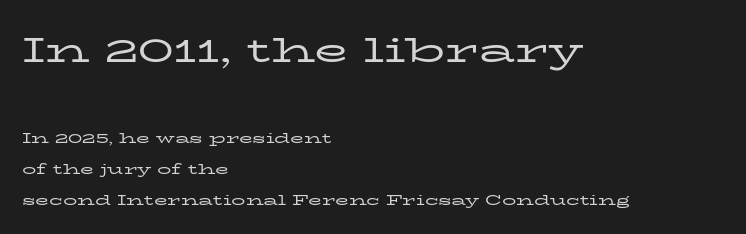
Italic? Not at all — the glyphs are vertical. Notice the wide empty band between every row — that's loose leading. A bare baseline throughout the passage. Does the type have serifs? Yes, each stem ends in a small foot. There is no visible air inserted between adjacent glyphs.
